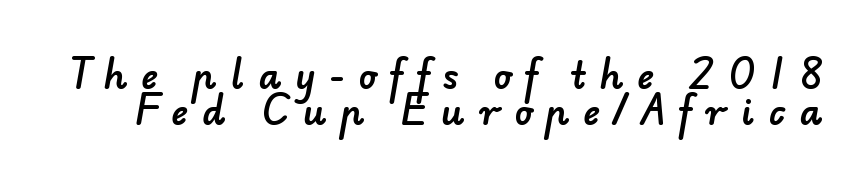
Clear beneath every line of the passage. Each letter keeps its own natural width here, so spacing adapts to shape. The face used here is a sans, in the tradition of grotesques and geometrics. Vertical spacing — tight. This rendering widens character spacing well past its baseline value.
